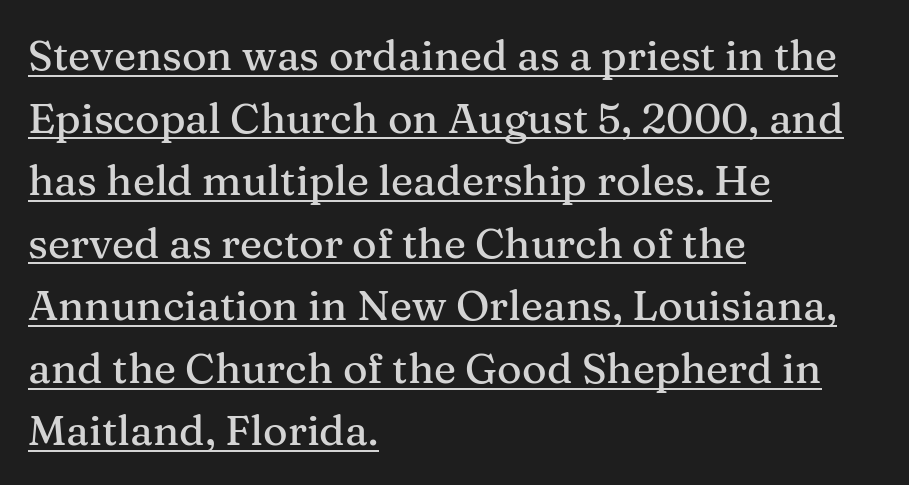
{"serif": "yes", "italic": "no", "width": "normal", "stroke_contrast": "medium", "x_height": "medium", "monospaced": "no", "underline": "yes", "align": "left", "line_spacing": "normal", "line_spacing_ratio": 1.49, "letter_spacing": "normal", "letter_spacing_em": 0.0, "glyph_px": 42}
